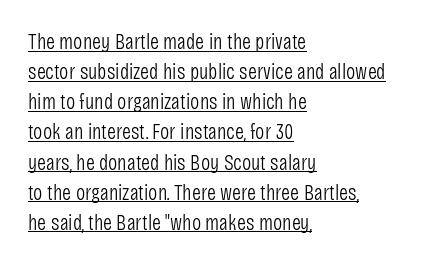
Q: Is the text bold? A: No.
Q: Is the text italic (slanted)? A: No, it is upright.
Q: Is the text underlined? A: Yes.
Q: How is the paragraph aligned? A: Left-aligned.
Q: Is the spacing between letters normal or unusually wide? A: Normal.
Q: Is the spacing between lines tight, normal or loose? A: Normal.
